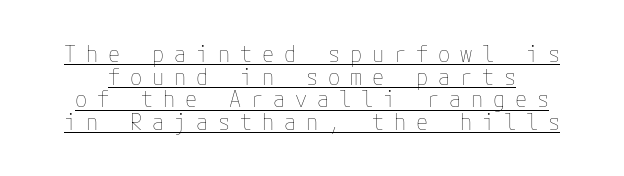
Q: Is the text bold? A: No.
Q: Is the text italic (slanted)? A: No, it is upright.
Q: Is the text underlined? A: Yes.
Q: Is the spacing between letters normal or unusually wide? A: Unusually wide.
Q: Is the spacing between lines tight, normal or loose? A: Tight.
